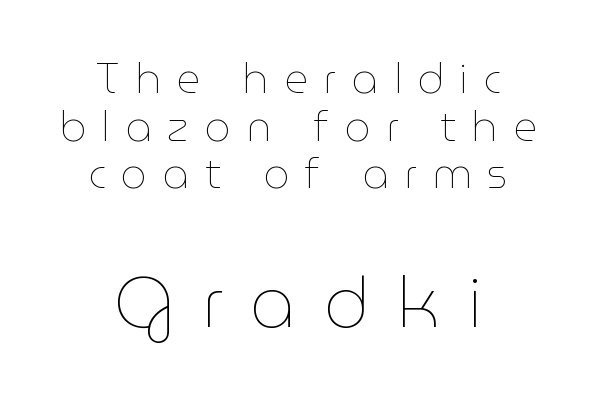
The following chunk of copy outweighs the initial chunk in type size. Tracking value appears strongly positive — letters spread wide. Character widths vary here, with narrow letters taking less room than wide ones. Short and long lines alike share a common midpoint.
